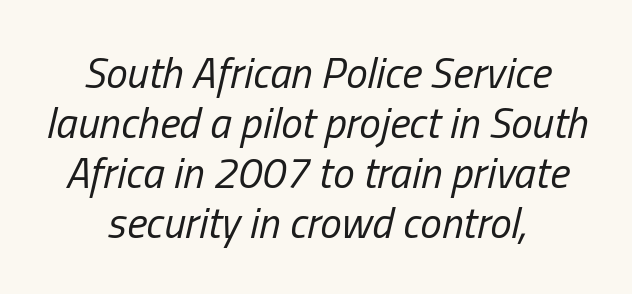
Looks like regular typesetting: each glyph gets only the width it needs. Each stroke keeps to a modest, everyday thickness or less. Where is the straight margin? There isn't one; the lines are centered. There is no visible air inserted between adjacent glyphs. The strip under each line holds only bare page. The specimen reads as italic at a glance.
